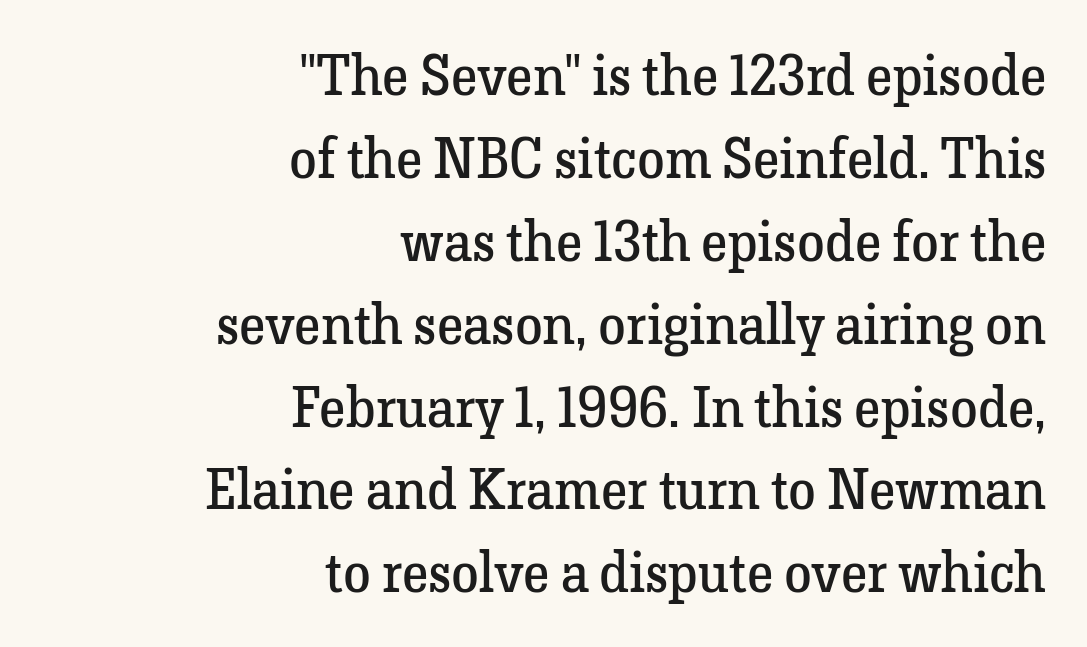
{"serif": "yes", "italic": "no", "bold": "no", "weight": "regular", "width": "normal", "stroke_contrast": "low", "x_height": "medium", "monospaced": "no", "underline": "no", "align": "right", "line_spacing": "normal", "line_spacing_ratio": 1.48, "letter_spacing": "normal", "letter_spacing_em": 0.0, "glyph_px": 56}
